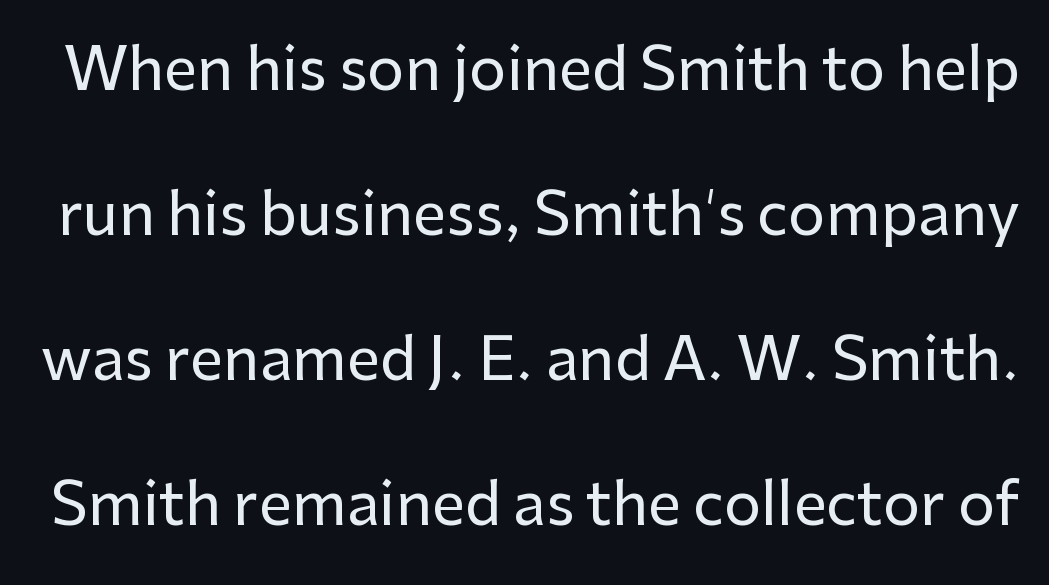
Rule under the text: the space is simply empty. You could not count columns in this text — the font is proportionally spaced. The tracking reads as untouched default to a designer's eye. In terms of leading, this rendering errs on the spacious side. Italic? Not at all — the glyphs are vertical. Nope, no serifs anywhere on these letters.
